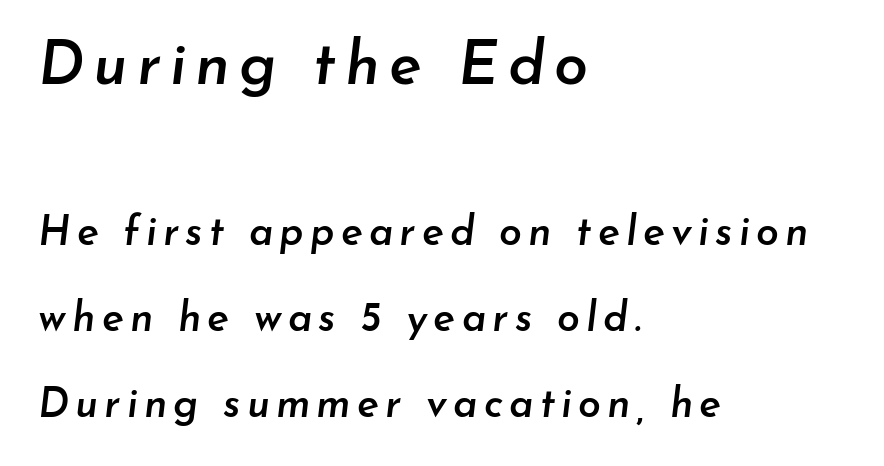
{"italic": "yes", "lean": "right", "slant_degrees": 7, "bold": "semi", "weight": "semibold", "width": "normal", "stroke_contrast": "low", "x_height": "small", "monospaced": "no", "underline": "no", "align": "left", "line_spacing": "loose", "line_spacing_ratio": 2.09, "larger_block": "first", "size_ratio": 1.49, "glyph_px": 61}
